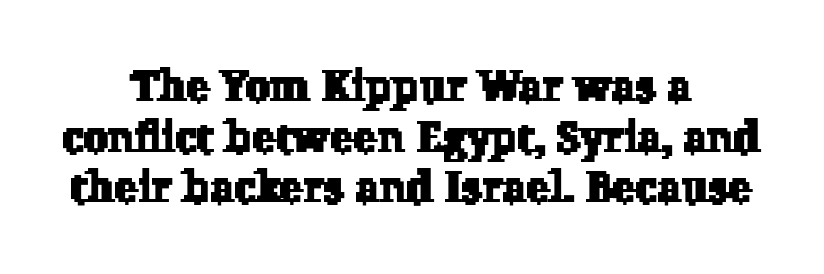
Q: Is the typeface a serif or a sans-serif typeface? A: Serif.
Q: Is the text underlined? A: No.
Q: How is the paragraph aligned? A: Centered.
Q: Is the spacing between letters normal or unusually wide? A: Normal.
Q: Is the spacing between lines tight, normal or loose? A: Tight.
Q: Width (condensed, normal, or wide)? A: Normal.
Q: Stroke contrast? A: Low.
Q: x-height? A: Medium.
Q: Monospaced? A: No.
